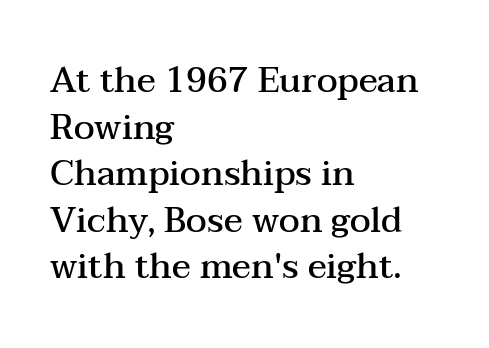
The image shows 35 px semibold, wide serif type, upright; set left-aligned, normal line spacing (1.33x), normal letter spacing, not underlined; medium stroke contrast and a medium x-height.
